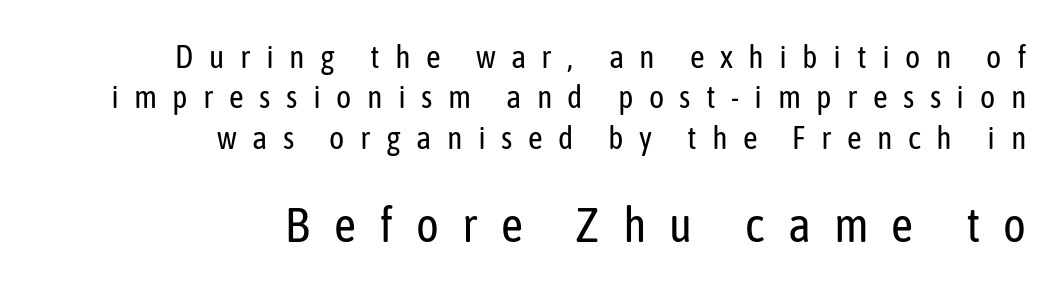
{"serif": "no", "italic": "no", "bold": "no", "weight": "regular", "width": "condensed", "stroke_contrast": "low", "x_height": "medium", "monospaced": "no", "underline": "no", "align": "right", "line_spacing": "normal", "line_spacing_ratio": 1.26, "letter_spacing": "wide", "letter_spacing_em": 0.48, "larger_block": "second", "size_ratio": 1.5, "glyph_px": 48}
